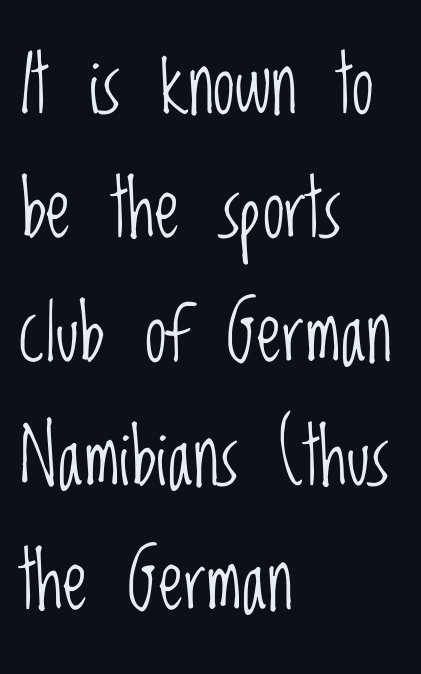
Q: Is the text bold? A: No.
Q: Is the text italic (slanted)? A: No, it is upright.
Q: Is the typeface a serif or a sans-serif typeface? A: Sans-serif.
Q: Is the text underlined? A: No.
Q: How is the paragraph aligned? A: Left-aligned.
Q: Is the spacing between letters normal or unusually wide? A: Normal.
Q: Is the spacing between lines tight, normal or loose? A: Normal.
Q: Width (condensed, normal, or wide)? A: Condensed.
Q: Stroke contrast? A: Low.
Q: x-height? A: Large.
Q: Monospaced? A: No.
